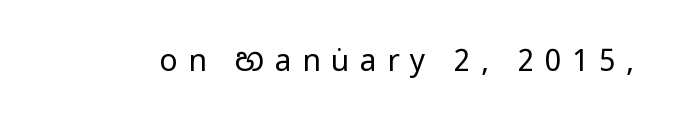
Each letter keeps its own natural width here, so spacing adapts to shape. The specimen reads as upright at a glance. Grotesque or geometric, the face here clearly has no serifs. Honestly, the letter spacing is so wide it's the main thing you notice. Caption: face not bold, strokes unweighted. Plain, unruled lines of type.
